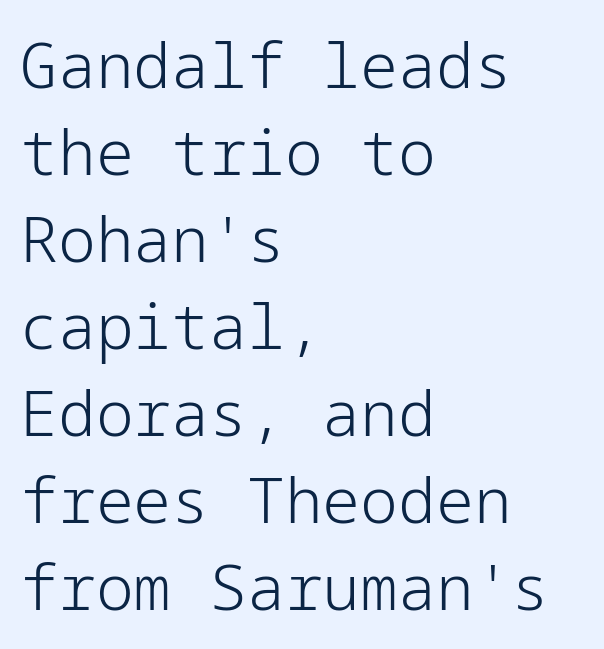
The image shows 63 px light sans-serif type, upright; set left-aligned, normal line spacing (1.38x), normal letter spacing, not underlined; low stroke contrast and a medium x-height.
